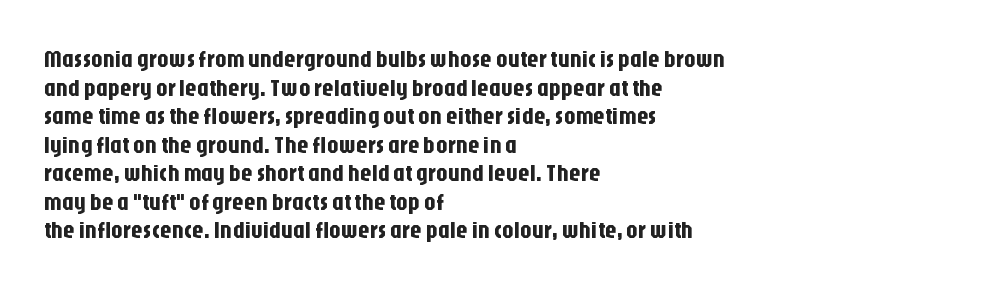
{"italic": "no", "underline": "no", "align": "left", "line_spacing_ratio": 1.24, "letter_spacing": "normal", "letter_spacing_em": 0.0, "glyph_px": 23}
